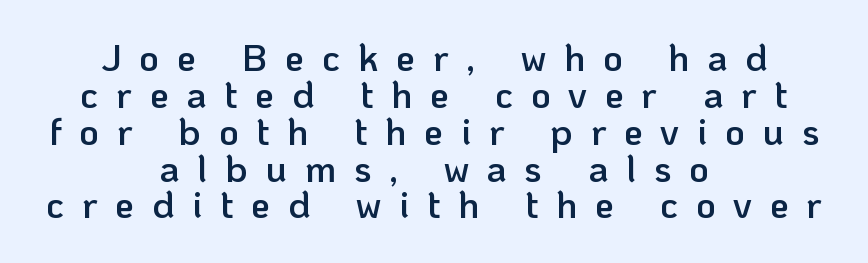
{"serif": "no", "italic": "no", "bold": "semi", "weight": "semibold", "width": "normal", "stroke_contrast": "low", "x_height": "medium", "monospaced": "no", "underline": "no", "align": "center", "line_spacing": "tight", "line_spacing_ratio": 0.97, "letter_spacing": "wide", "letter_spacing_em": 0.47, "glyph_px": 38}
